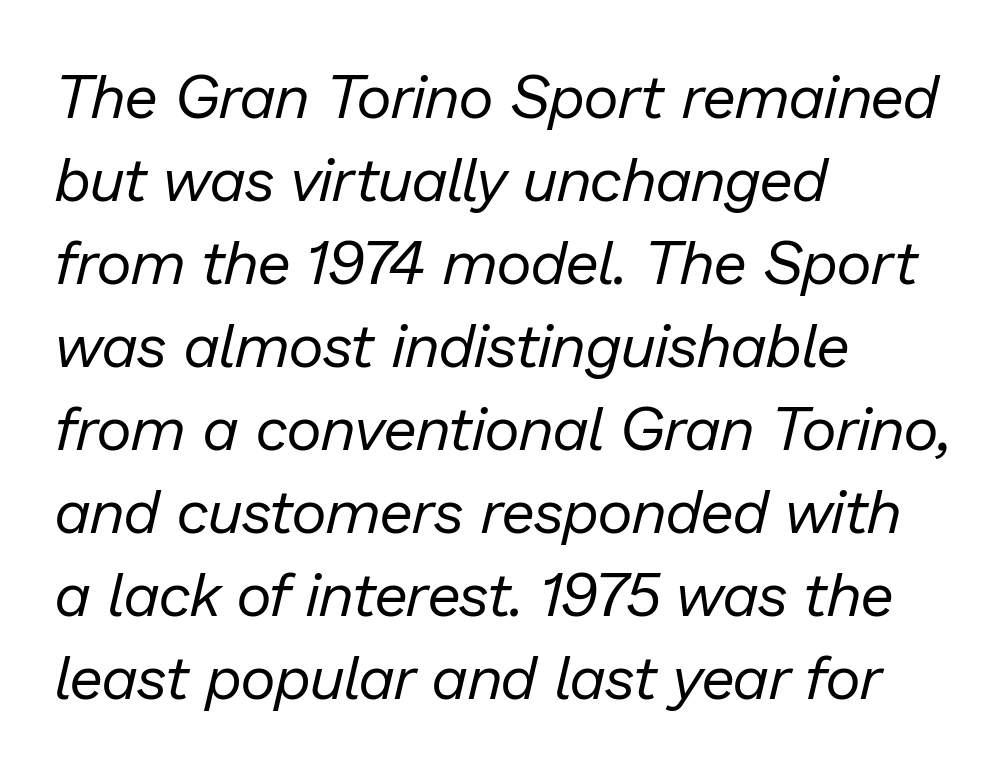
Q: Is the text bold? A: No.
Q: Is the text italic (slanted)? A: Yes, it leans right by about 13 degrees.
Q: Is the text underlined? A: No.
Q: How is the paragraph aligned? A: Left-aligned.
Q: Is the spacing between letters normal or unusually wide? A: Normal.
Q: Is the spacing between lines tight, normal or loose? A: Normal.
Q: Width (condensed, normal, or wide)? A: Normal.
Q: Stroke contrast? A: Low.
Q: x-height? A: Medium.
Q: Monospaced? A: No.
